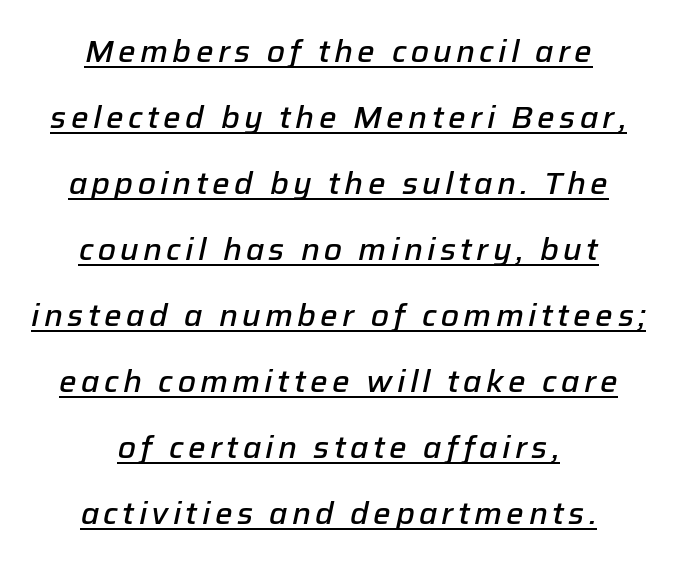
The image shows 31 px semibold type, italic (leaning right); set centered, loose line spacing (2.13x), underlined; low stroke contrast and a medium x-height.
